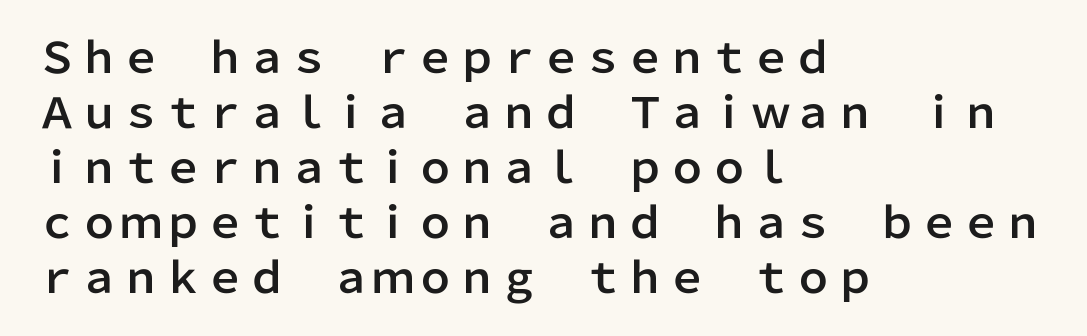
The image shows 42 px sans-serif type, upright; set left-aligned, normal line spacing (1.31x), normal letter spacing, not underlined; low stroke contrast and a medium x-height.
